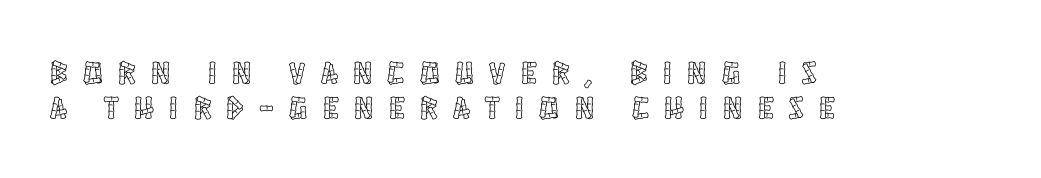
The letters stand straight up with perfectly vertical stems. The letters advance in unequal steps, a hallmark of proportional type. Bare-footed words on every line. How are the letters spaced? Widely, with obvious added tracking. Compared with a centered layout, this one pins lines to the left instead. This block would grow much taller if given ordinary leading; it's compressed now.
